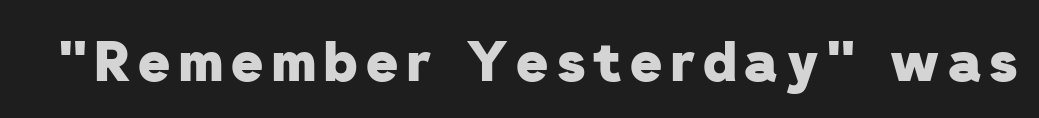
Q: Is the text bold? A: Yes.
Q: Is the typeface a serif or a sans-serif typeface? A: Sans-serif.
Q: Is the text underlined? A: No.
Q: Width (condensed, normal, or wide)? A: Normal.
Q: Stroke contrast? A: Low.
Q: x-height? A: Medium.
Q: Monospaced? A: No.
